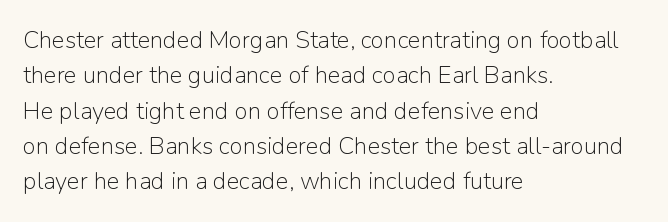
The image shows 24 px text type, upright; set left-aligned, normal line spacing (1.47x), normal letter spacing, not underlined.
